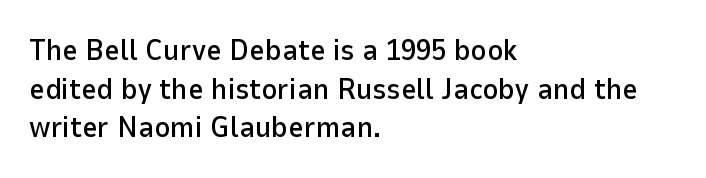
The image shows 30 px sans-serif type, upright; set left-aligned, normal line spacing (1.29x), normal letter spacing, not underlined; low stroke contrast and a medium x-height.
